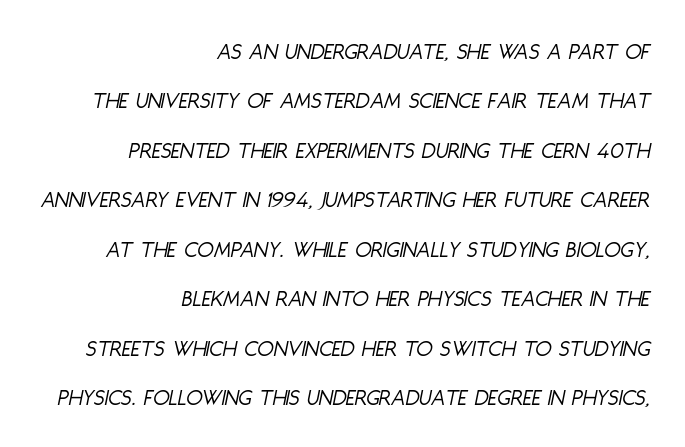
The image shows 24 px text type, italic (leaning right); set right-aligned, loose line spacing (2.06x), normal letter spacing, not underlined.
